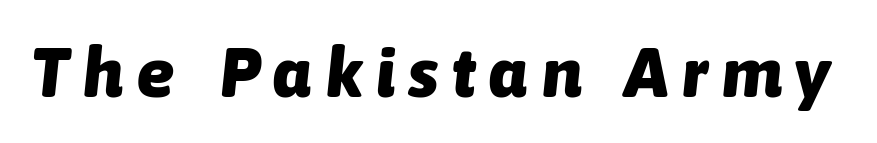
Q: Is the text bold? A: Yes.
Q: Is the text italic (slanted)? A: Yes, it leans right by about 6 degrees.
Q: Is the text underlined? A: No.
Q: Is the spacing between letters normal or unusually wide? A: Unusually wide.
Q: Width (condensed, normal, or wide)? A: Normal.
Q: Stroke contrast? A: Low.
Q: x-height? A: Medium.
Q: Monospaced? A: No.
